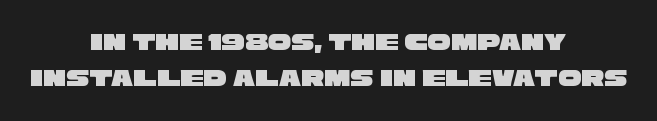
Alignment: centered. Summary of vertical rhythm: regular, with standard interline spacing. This sample uses plain, unmodified letter spacing. Anything drawn beneath the words? Only blank space.
